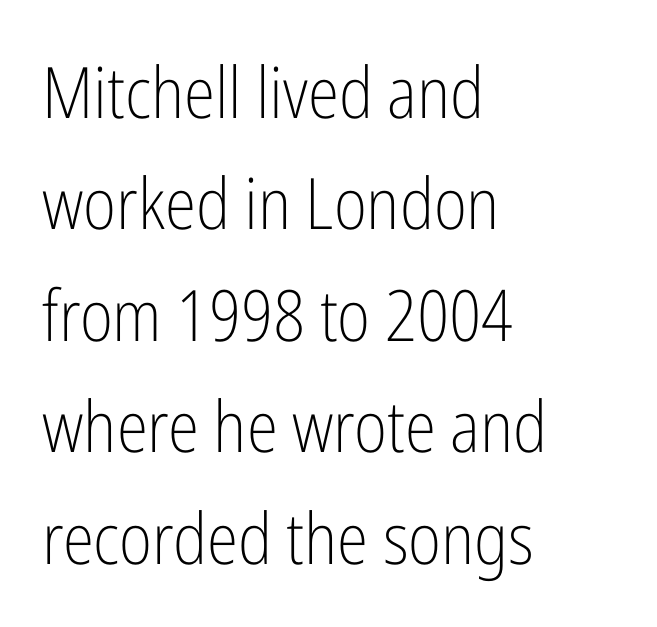
The image shows 71 px light, condensed sans-serif type, upright; set left-aligned, normal line spacing (1.57x), normal letter spacing, not underlined; low stroke contrast and a medium x-height.
